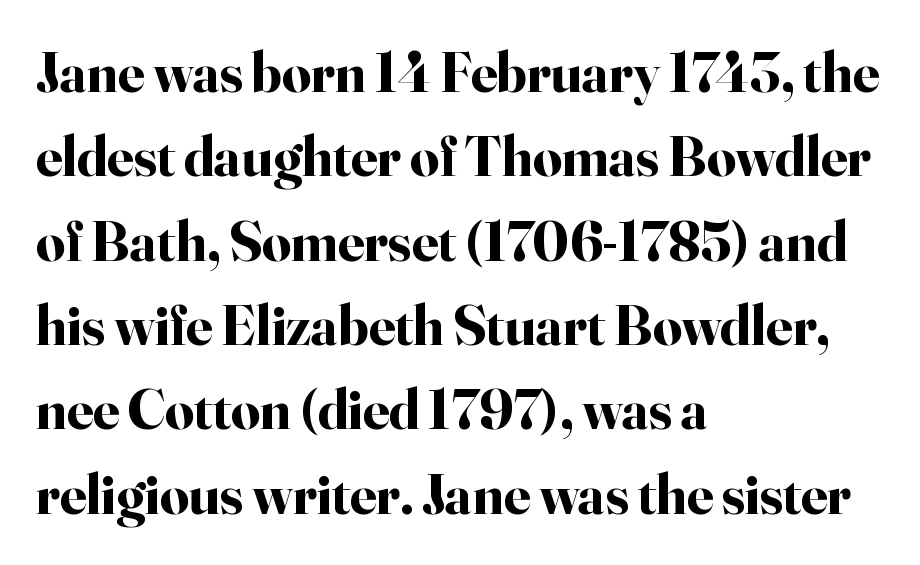
Q: Is the text bold? A: Yes.
Q: Is the text italic (slanted)? A: No, it is upright.
Q: Is the typeface a serif or a sans-serif typeface? A: Serif.
Q: Is the text underlined? A: No.
Q: How is the paragraph aligned? A: Left-aligned.
Q: Is the spacing between letters normal or unusually wide? A: Normal.
Q: Is the spacing between lines tight, normal or loose? A: Normal.
Q: Width (condensed, normal, or wide)? A: Normal.
Q: Stroke contrast? A: High.
Q: x-height? A: Small.
Q: Monospaced? A: No.
